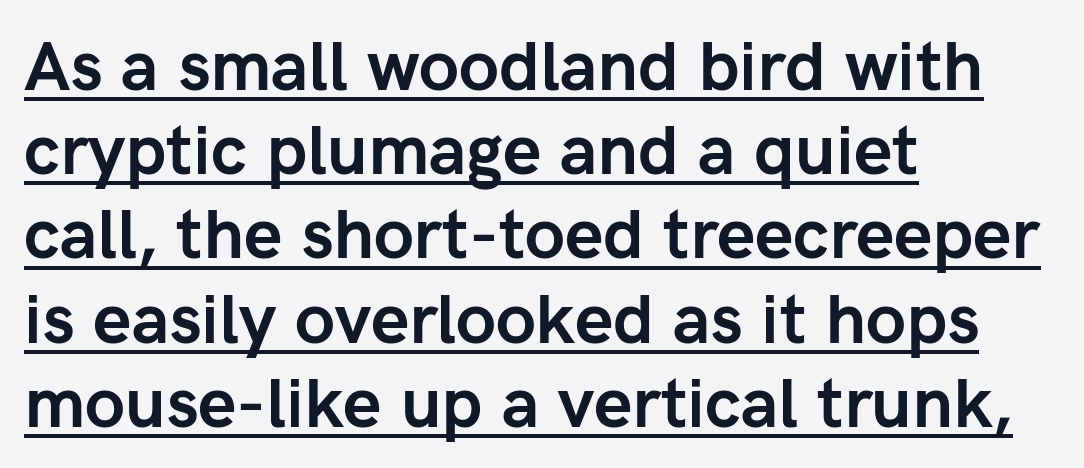
The image shows 69 px semibold sans-serif type, upright; set left-aligned, line spacing 1.22x, normal letter spacing, underlined; low stroke contrast and a medium x-height.
